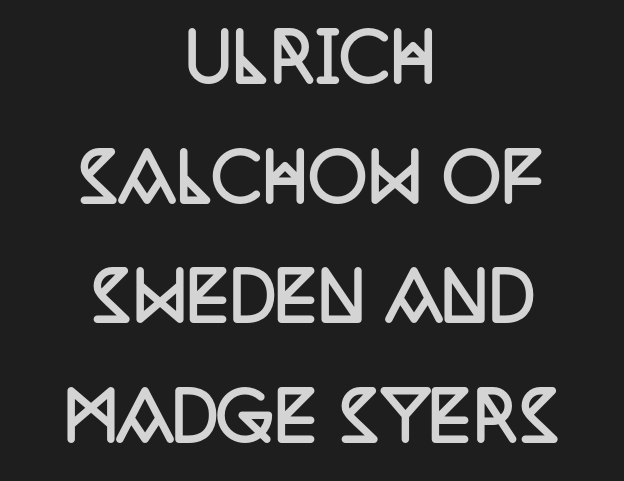
{"serif": "yes", "italic": "no", "bold": "yes", "weight": "semibold", "width": "condensed", "stroke_contrast": "low", "x_height": "large", "monospaced": "no", "underline": "no", "align": "center", "line_spacing_ratio": 1.84, "letter_spacing": "normal", "letter_spacing_em": 0.0, "glyph_px": 65}
